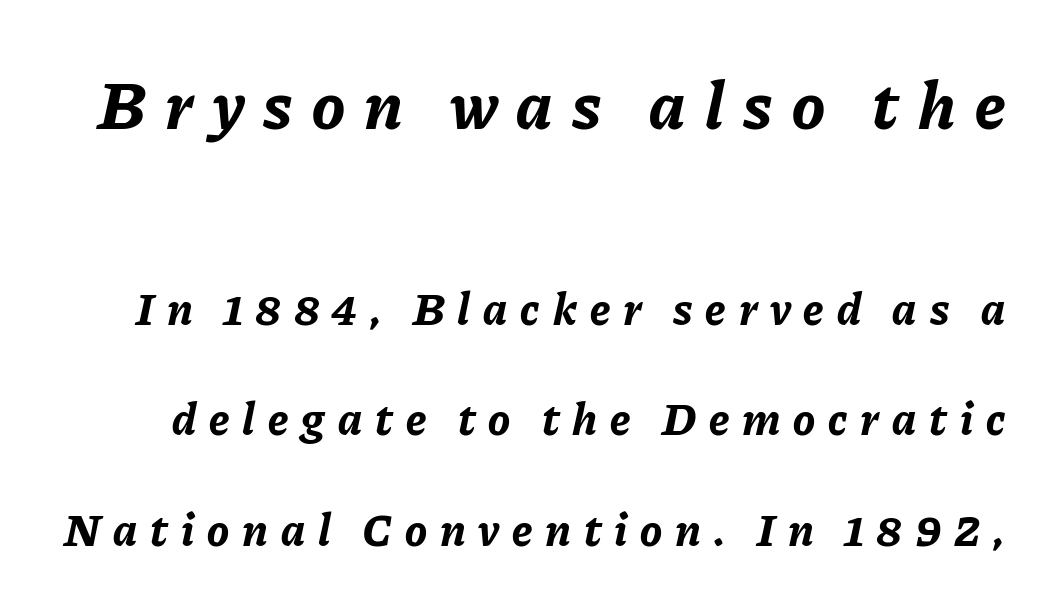
Proportional: the letters do not fall into vertical columns. The tracking reads as deliberately expanded to a designer's eye. Weight check: bold — yes, fully. This block would shrink considerably if given ordinary leading; it's expanded now. The face used here has a pronounced slope to its letters.
